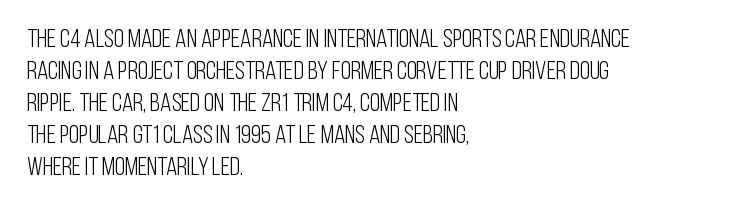
The image shows 26 px text type, upright; set left-aligned, line spacing 1.23x, normal letter spacing, not underlined.
